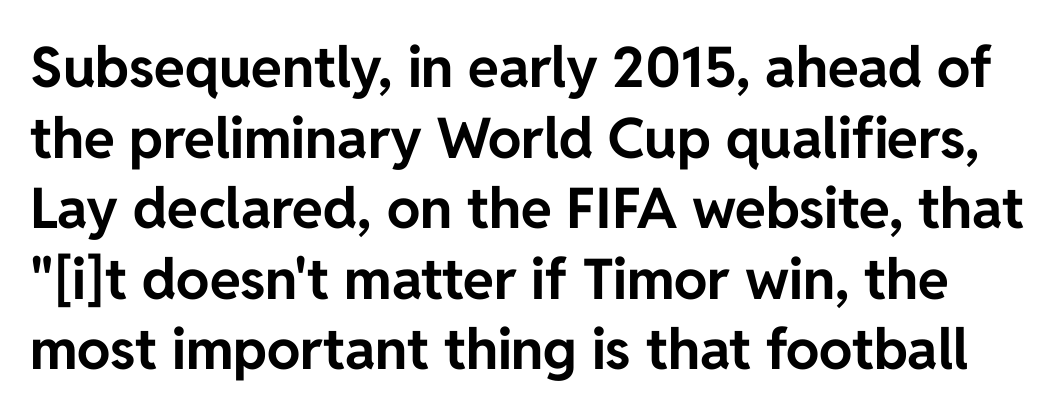
Q: Is the text bold? A: Yes.
Q: Is the text italic (slanted)? A: No, it is upright.
Q: Is the typeface a serif or a sans-serif typeface? A: Sans-serif.
Q: Is the text underlined? A: No.
Q: Is the spacing between letters normal or unusually wide? A: Normal.
Q: Is the spacing between lines tight, normal or loose? A: Normal.
Q: Width (condensed, normal, or wide)? A: Normal.
Q: Stroke contrast? A: Low.
Q: x-height? A: Medium.
Q: Monospaced? A: No.
